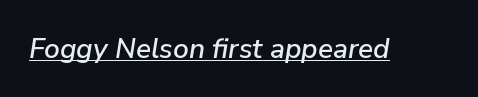
Each word holds together tightly as a unit, with standard inter-letter gaps. Slant detected: the letters are inclined. This is underlined copy, the kind a proofreader might mark for attention. Each letter keeps its own natural width here, so spacing adapts to shape.
